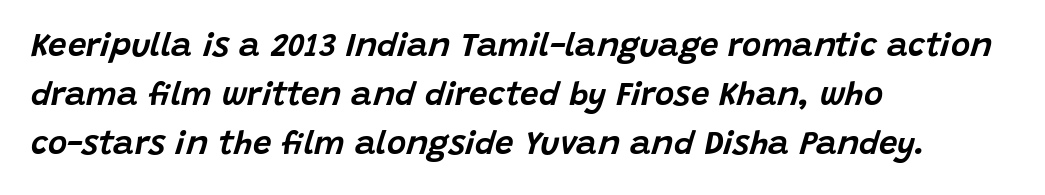
Quick note: interline space is typical. Is the type slanted? Yes — the strokes lean at a clear angle. Default kerning and tracking; the words read as compact shapes. The space directly below the letters is spotless. Think of a printed novel: that variable character pitch is what you see here. Line beginnings align vertically; line endings do not.
